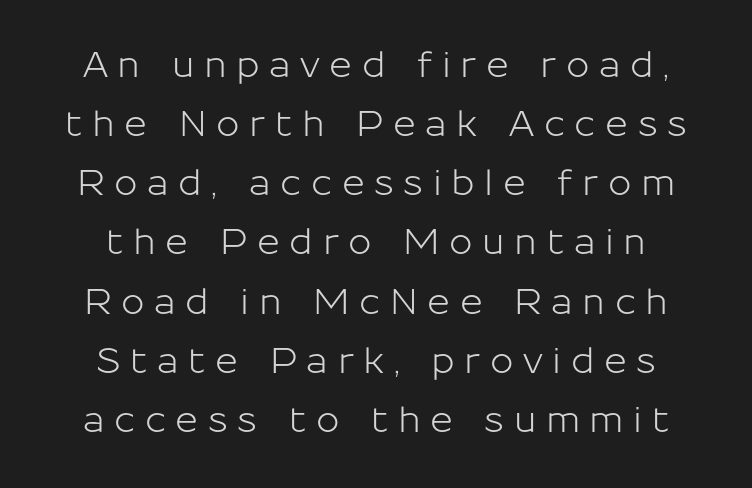
Does the lettering tilt? It doesn't — this is upright. Leading matches the norm, producing a regular column. Think of a printed novel: that variable character pitch is what you see here. No word sits above an underline.
